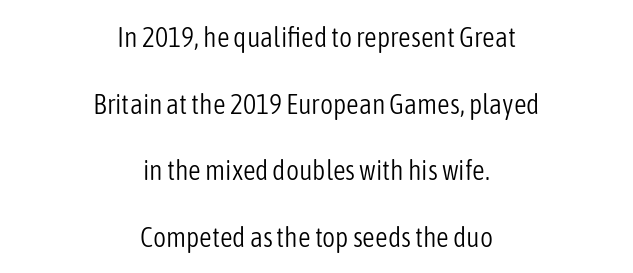
Which margin do the lines hug? Neither — every line sits in the middle. The letters look calm and open, with moderate or lighter stems. The passage shown is typed in a proportional face where columns would drift. This is roman type, the default non-slanted kind. Honestly, the rows look like they've been pulled way apart.
